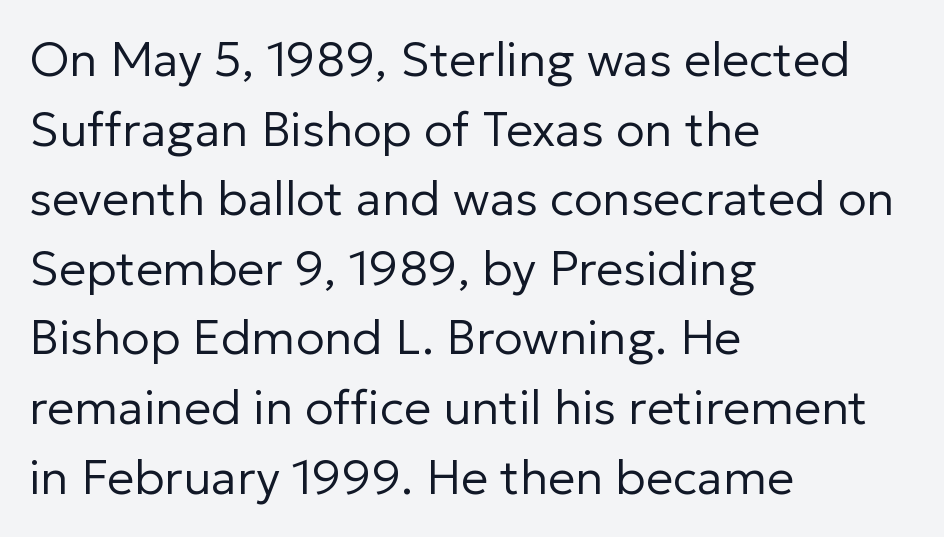
{"serif": "no", "italic": "no", "bold": "no", "weight": "regular", "width": "normal", "stroke_contrast": "low", "x_height": "medium", "monospaced": "no", "underline": "no", "align": "left", "line_spacing": "normal", "line_spacing_ratio": 1.45, "letter_spacing": "normal", "letter_spacing_em": 0.0, "glyph_px": 48}
